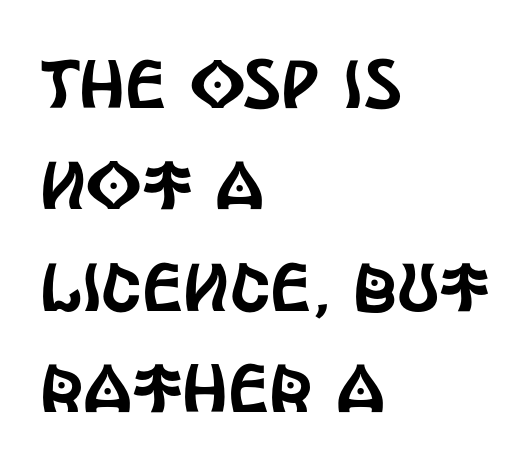
The image shows 68 px condensed sans-serif type, upright; set left-aligned, normal line spacing (1.49x), normal letter spacing, not underlined; a large x-height.
